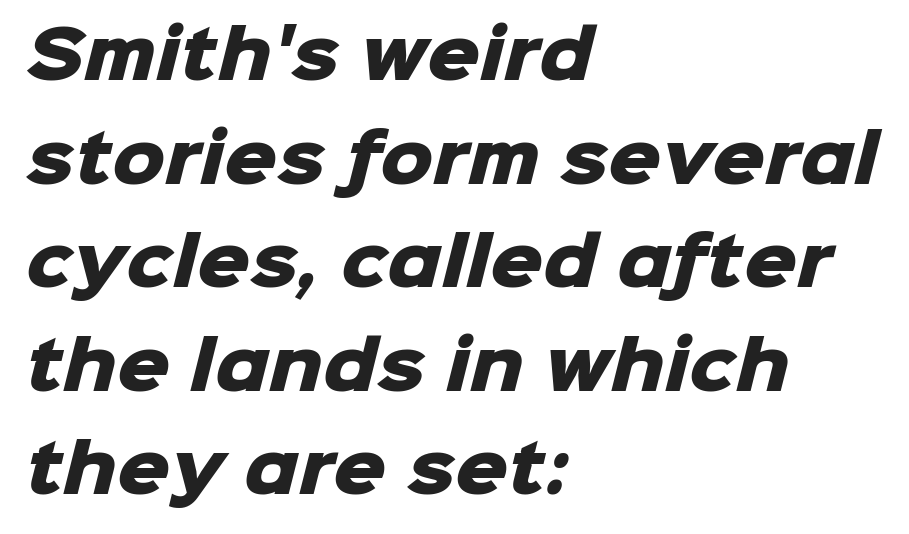
{"serif": "no", "bold": "yes", "weight": "heavy", "width": "normal", "stroke_contrast": "low", "x_height": "medium", "monospaced": "no", "underline": "no", "align": "left", "line_spacing": "normal", "line_spacing_ratio": 1.57, "letter_spacing": "normal", "letter_spacing_em": 0.0, "glyph_px": 66}
